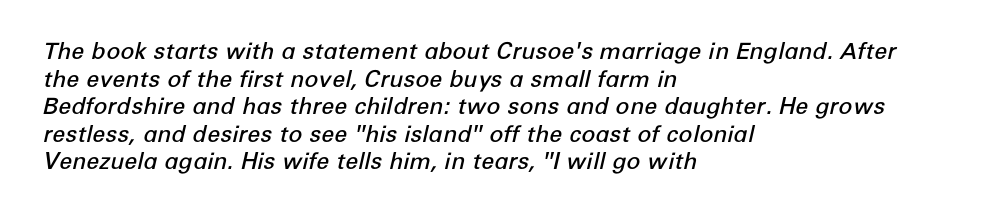
{"italic": "yes", "lean": "right", "slant_degrees": 12, "bold": "semi", "underline": "no", "align": "left", "line_spacing_ratio": 1.2, "letter_spacing": "normal", "letter_spacing_em": 0.0, "glyph_px": 23}
